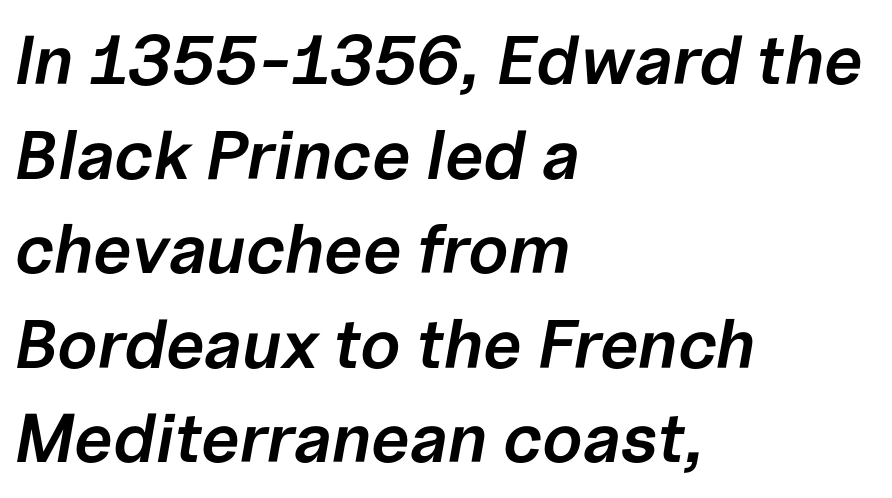
{"italic": "yes", "lean": "right", "slant_degrees": 10, "bold": "semi", "weight": "semibold", "width": "normal", "stroke_contrast": "low", "x_height": "medium", "monospaced": "no", "underline": "no", "align": "left", "line_spacing": "normal", "line_spacing_ratio": 1.37, "letter_spacing": "normal", "letter_spacing_em": 0.0, "glyph_px": 69}
